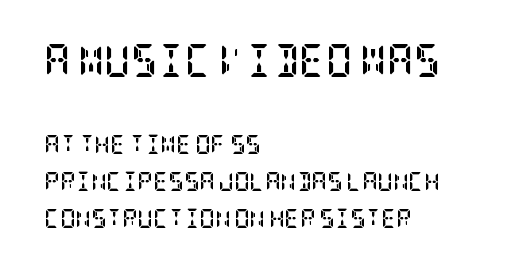
{"serif": "yes", "italic": "no", "bold": "yes", "weight": "semibold", "width": "condensed", "stroke_contrast": "low", "x_height": "large", "underline": "no", "align": "left", "line_spacing": "loose", "line_spacing_ratio": 1.95, "letter_spacing": "normal", "letter_spacing_em": 0.0, "larger_block": "first", "size_ratio": 1.74, "glyph_px": 33}
